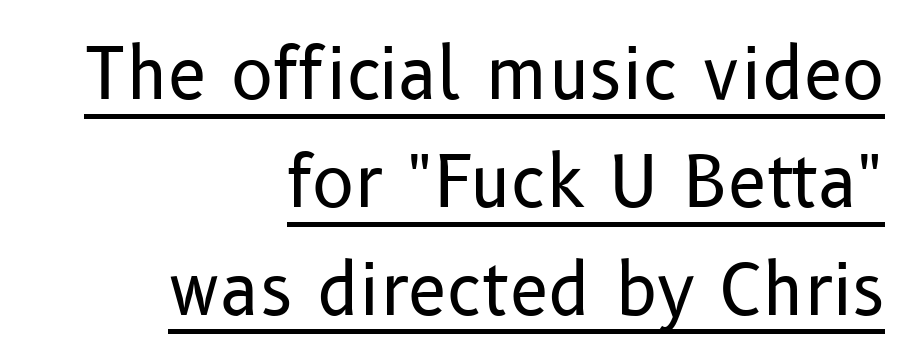
{"serif": "no", "italic": "no", "bold": "no", "weight": "regular", "width": "normal", "stroke_contrast": "low", "x_height": "medium", "monospaced": "no", "underline": "yes", "align": "right", "line_spacing": "normal", "line_spacing_ratio": 1.54, "letter_spacing": "normal", "letter_spacing_em": 0.0, "glyph_px": 70}
